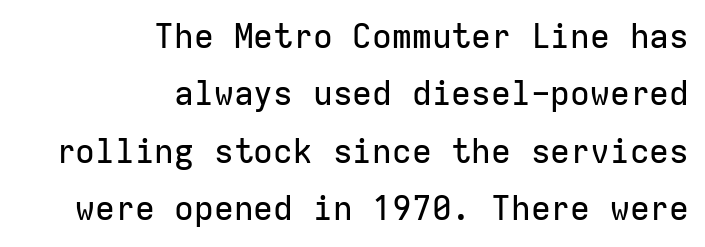
Q: Is the text italic (slanted)? A: No, it is upright.
Q: Is the typeface a serif or a sans-serif typeface? A: Sans-serif.
Q: Is the text underlined? A: No.
Q: How is the paragraph aligned? A: Right-aligned.
Q: Is the spacing between letters normal or unusually wide? A: Normal.
Q: Width (condensed, normal, or wide)? A: Normal.
Q: Stroke contrast? A: Low.
Q: x-height? A: Medium.
Q: Monospaced? A: Yes.
